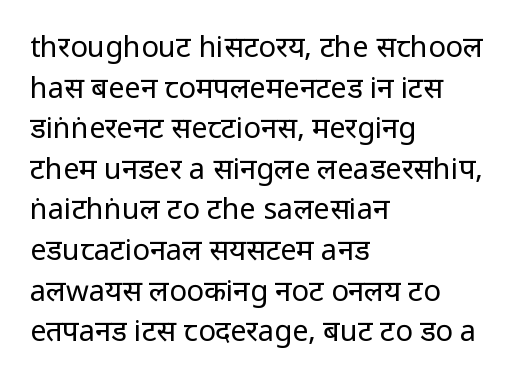
The image shows 29 px regular-weight, condensed sans-serif type, upright; set left-aligned, normal line spacing (1.4x), normal letter spacing, not underlined; low stroke contrast.
